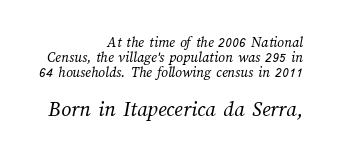
Q: Is the text bold? A: No.
Q: Is the text underlined? A: No.
Q: How is the paragraph aligned? A: Right-aligned.
Q: Is the spacing between letters normal or unusually wide? A: Normal.
Q: Is the spacing between lines tight, normal or loose? A: Tight.
Q: Which block of text is set in a larger size, the first (top) or the second (bottom)? A: The second (bottom) one.
